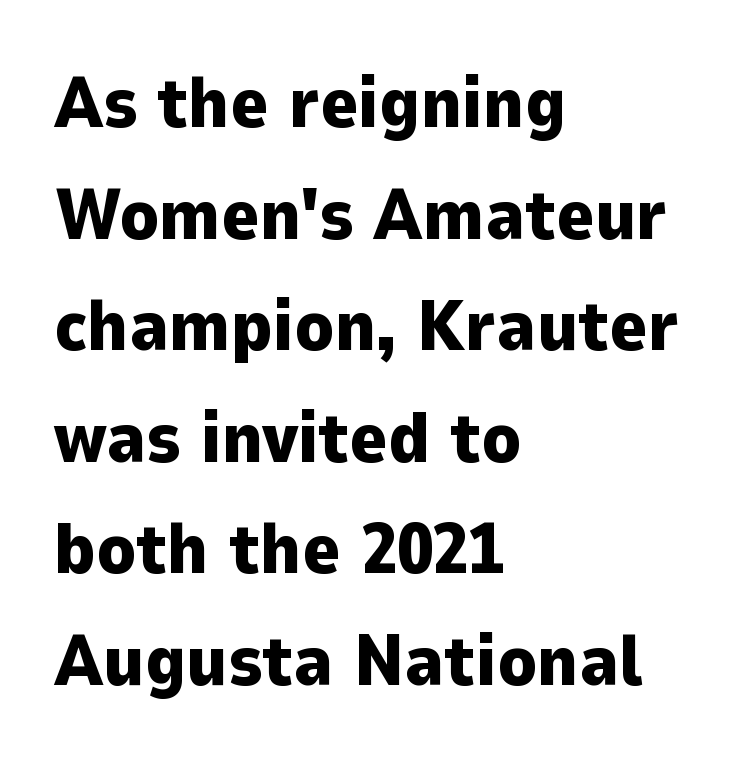
Q: Is the text bold? A: Yes.
Q: Is the text italic (slanted)? A: No, it is upright.
Q: Is the typeface a serif or a sans-serif typeface? A: Sans-serif.
Q: Is the text underlined? A: No.
Q: How is the paragraph aligned? A: Left-aligned.
Q: Is the spacing between letters normal or unusually wide? A: Normal.
Q: Is the spacing between lines tight, normal or loose? A: Normal.
Q: Width (condensed, normal, or wide)? A: Normal.
Q: Stroke contrast? A: Low.
Q: x-height? A: Medium.
Q: Monospaced? A: No.
